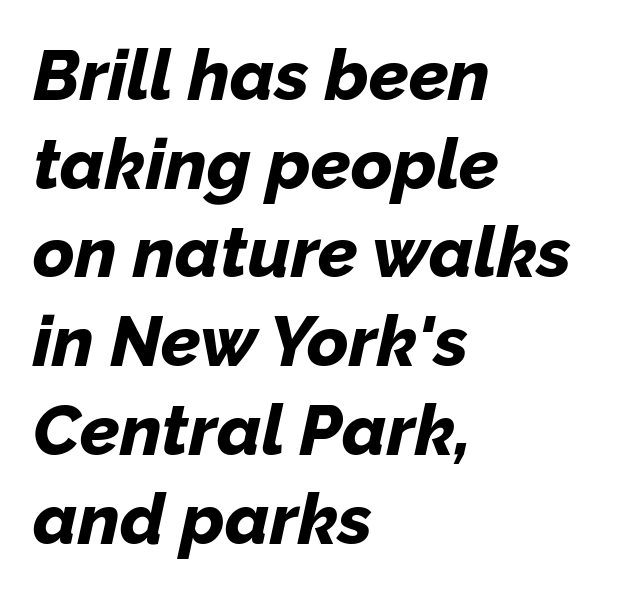
The image shows 71 px bold type, italic (leaning right); set left-aligned, normal line spacing (1.25x), normal letter spacing, not underlined; low stroke contrast and a medium x-height.
